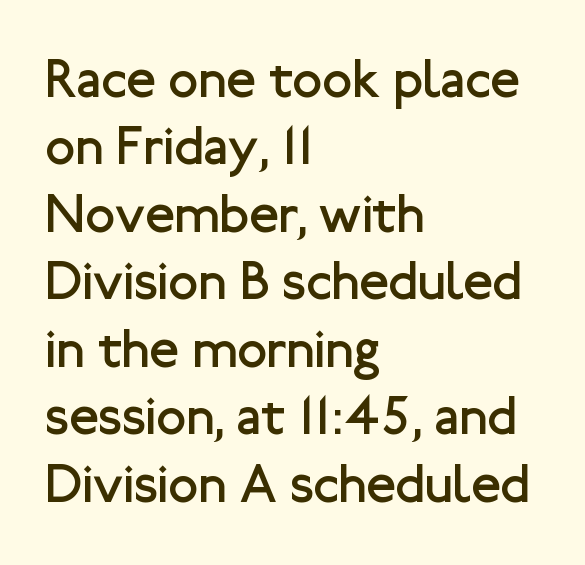
A light-to-regular cut is what we see here. Lines of text with bare space underneath. Nope, not italic — everything's standing straight. Examine the stroke ends and you'll find no serifs. The block of text has a typical density, with ordinary space between rows. A typesetter would call this zero additional tracking.
